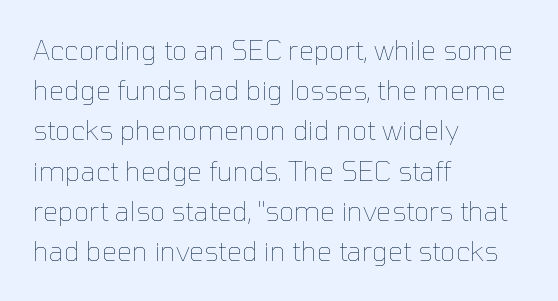
{"italic": "no", "bold": "no", "underline": "no", "align": "left", "line_spacing": "normal", "line_spacing_ratio": 1.49, "letter_spacing": "normal", "letter_spacing_em": 0.0, "glyph_px": 27}
